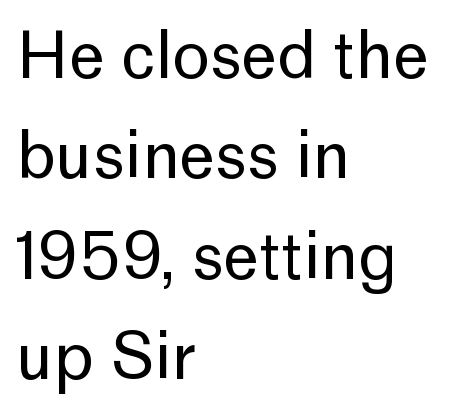
Q: Is the text bold? A: No.
Q: Is the text italic (slanted)? A: No, it is upright.
Q: Is the typeface a serif or a sans-serif typeface? A: Sans-serif.
Q: Is the text underlined? A: No.
Q: How is the paragraph aligned? A: Left-aligned.
Q: Is the spacing between letters normal or unusually wide? A: Normal.
Q: Is the spacing between lines tight, normal or loose? A: Normal.
Q: Width (condensed, normal, or wide)? A: Normal.
Q: Stroke contrast? A: Low.
Q: x-height? A: Medium.
Q: Monospaced? A: No.
